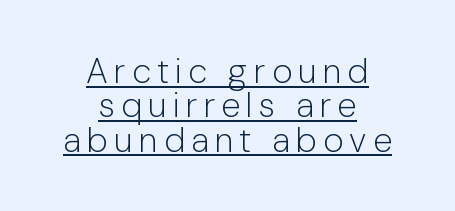
{"serif": "no", "italic": "no", "bold": "no", "weight": "light", "width": "normal", "stroke_contrast": "low", "x_height": "medium", "monospaced": "no", "underline": "yes", "align": "center", "line_spacing": "tight", "line_spacing_ratio": 0.98, "glyph_px": 35}
